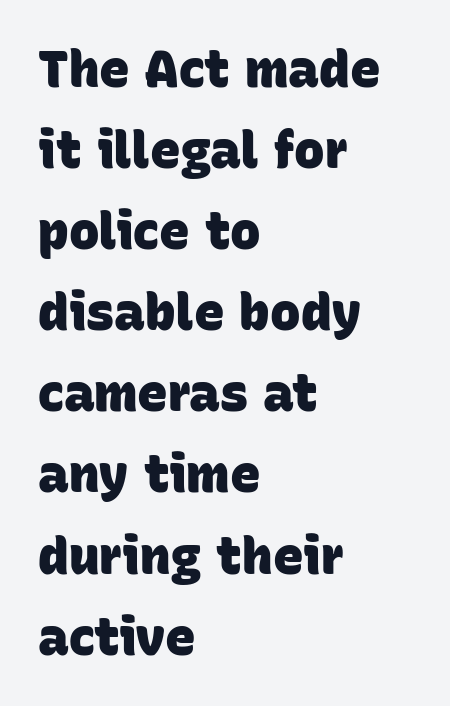
Emphasis by weight is at full strength: bold. Tracking here is standard; glyphs follow each other at the usual distance. A typesetter would call this proportional, since set widths differ per character. The specimen omits any rule beneath the text block's lines. The ragged edge is on the right, which tells us the setting is flush left.
